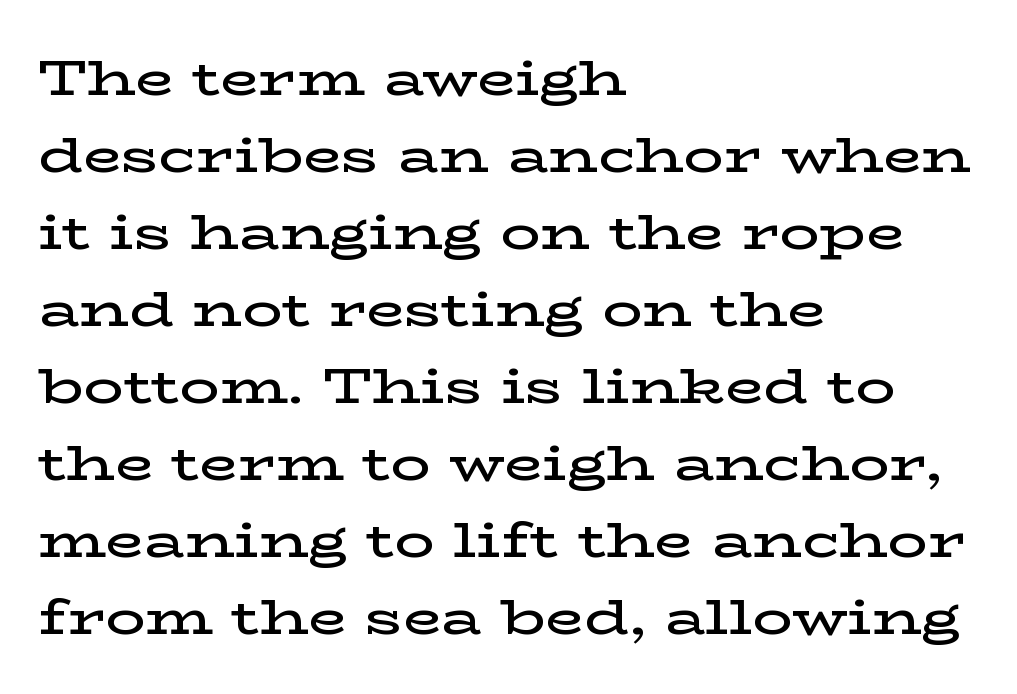
Q: Is the text bold? A: Semi-bold.
Q: Is the text italic (slanted)? A: No, it is upright.
Q: Is the typeface a serif or a sans-serif typeface? A: Serif.
Q: Is the text underlined? A: No.
Q: How is the paragraph aligned? A: Left-aligned.
Q: Is the spacing between letters normal or unusually wide? A: Normal.
Q: Is the spacing between lines tight, normal or loose? A: Normal.
Q: Width (condensed, normal, or wide)? A: Wide.
Q: Stroke contrast? A: Low.
Q: x-height? A: Medium.
Q: Monospaced? A: No.
